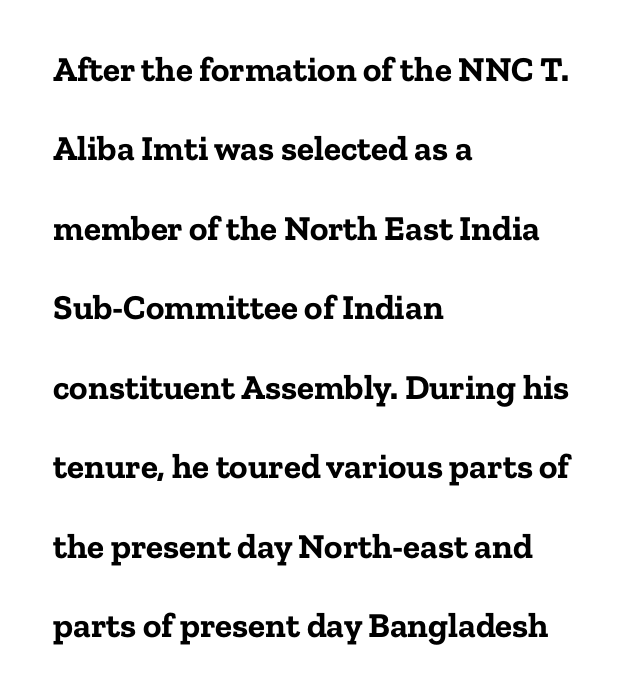
The image shows 35 px bold serif type, upright; set left-aligned, loose line spacing (2.27x), normal letter spacing, not underlined; low stroke contrast and a medium x-height.
